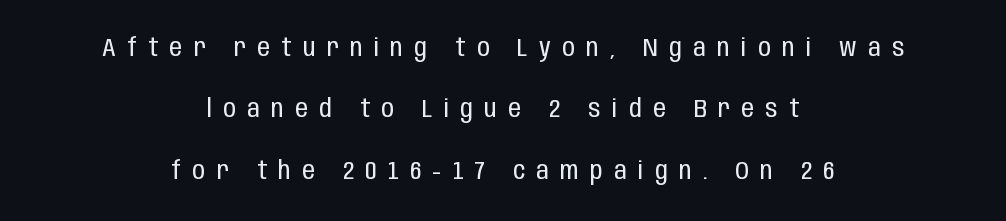
{"italic": "no", "bold": "no", "underline": "no", "align": "center", "line_spacing": "loose", "line_spacing_ratio": 2.46, "letter_spacing": "wide", "letter_spacing_em": 0.46, "glyph_px": 25}
